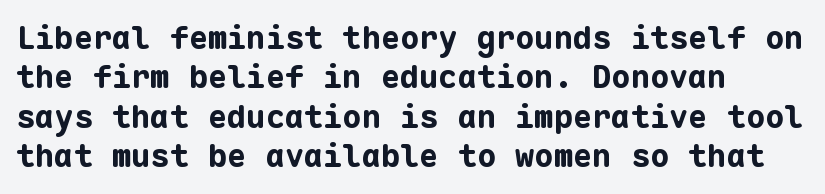
Q: Is the text bold? A: Yes.
Q: Is the text italic (slanted)? A: No, it is upright.
Q: Is the typeface a serif or a sans-serif typeface? A: Sans-serif.
Q: Is the text underlined? A: No.
Q: How is the paragraph aligned? A: Left-aligned.
Q: Is the spacing between letters normal or unusually wide? A: Normal.
Q: Width (condensed, normal, or wide)? A: Normal.
Q: Stroke contrast? A: Low.
Q: x-height? A: Medium.
Q: Monospaced? A: Yes.
